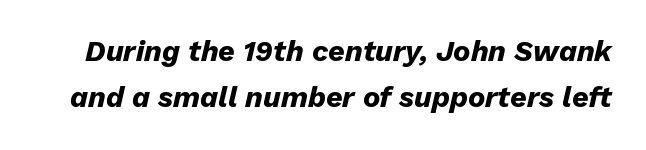
Q: Is the text bold? A: Yes.
Q: Is the text italic (slanted)? A: Yes, it leans right by about 13 degrees.
Q: Is the text underlined? A: No.
Q: Is the spacing between letters normal or unusually wide? A: Normal.
Q: Is the spacing between lines tight, normal or loose? A: Normal.
Q: Width (condensed, normal, or wide)? A: Normal.
Q: Stroke contrast? A: Low.
Q: x-height? A: Medium.
Q: Monospaced? A: No.
